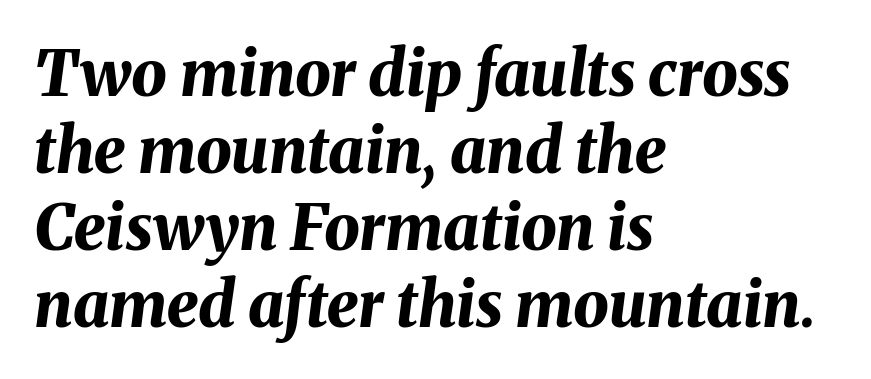
{"italic": "yes", "lean": "right", "slant_degrees": 8, "bold": "yes", "weight": "bold", "width": "normal", "stroke_contrast": "medium", "x_height": "medium", "monospaced": "no", "underline": "no", "align": "left", "line_spacing_ratio": 1.22, "letter_spacing": "normal", "letter_spacing_em": 0.0, "glyph_px": 63}
